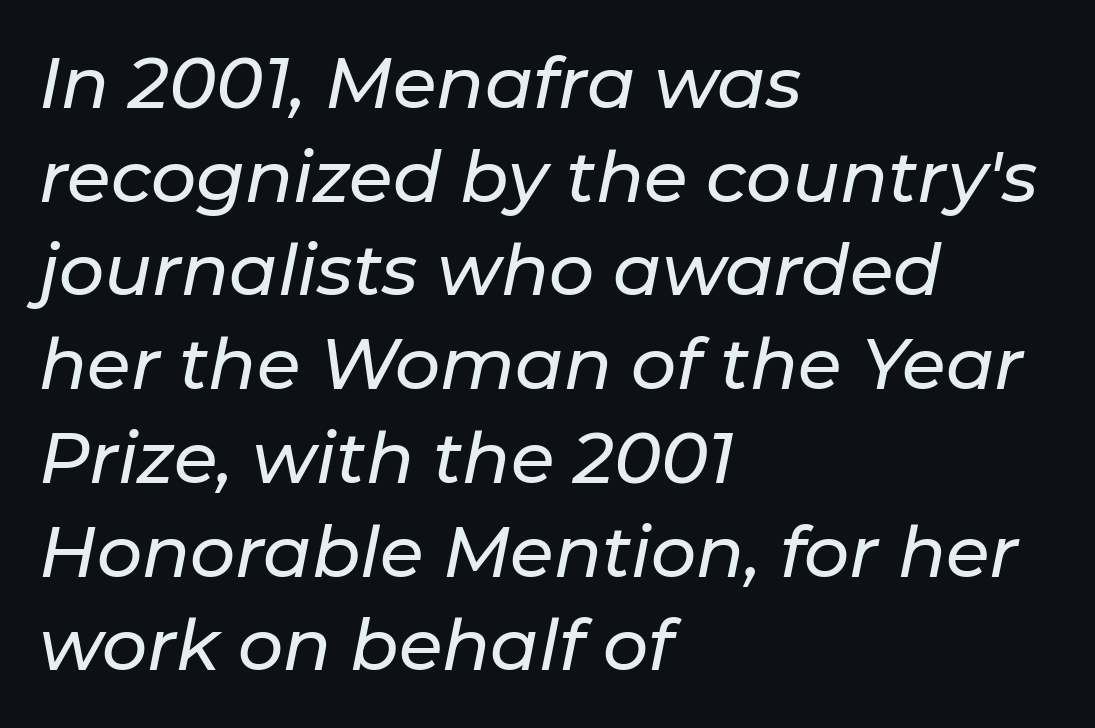
Observe the ordinary spacing: letters are neighbours, not strangers. If you drew a line through each stem, it would be angled. Vertically, the passage feels balanced, rows spaced as you'd expect. Descenders hang freely into open space. Is this a fixed-width face? No — the glyphs have proportional, varying widths.
